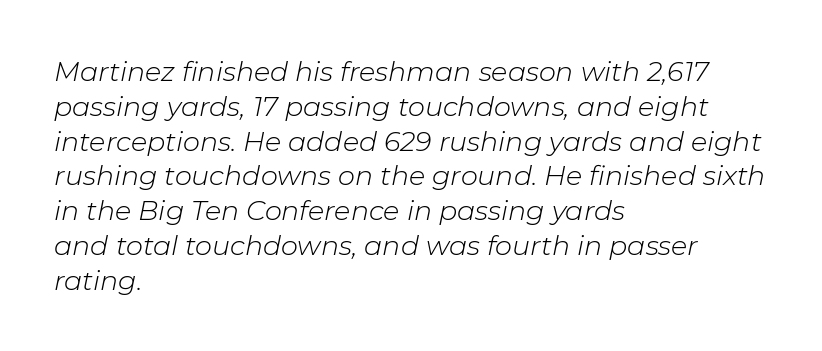
{"italic": "yes", "lean": "right", "slant_degrees": 11, "bold": "no", "underline": "no", "align": "left", "line_spacing": "normal", "line_spacing_ratio": 1.29, "letter_spacing": "normal", "letter_spacing_em": 0.0, "glyph_px": 27}
